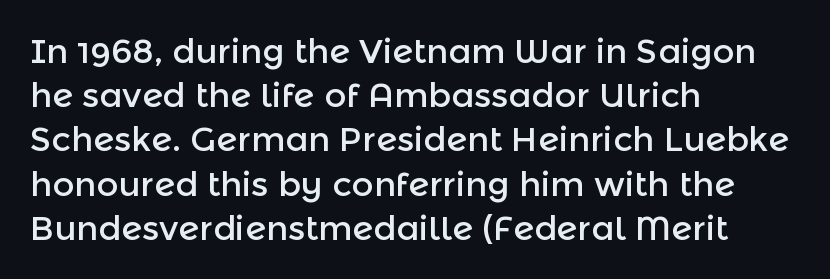
Do the characters align in a grid? No, the font is proportional. Underlining? Definitely not there. A typesetter would label this face a sans. The ragged edge is on the right, which tells us the setting is flush left.
